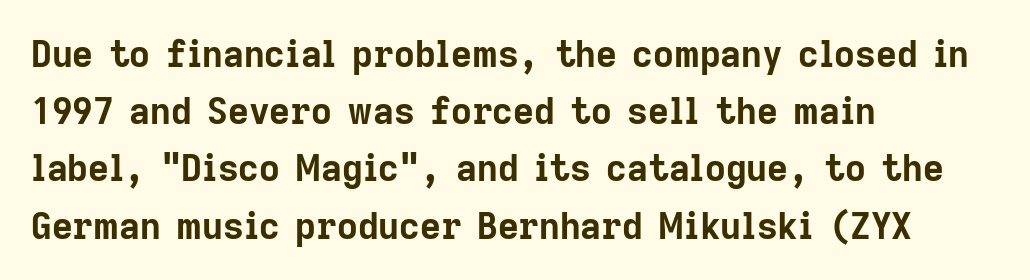
{"serif": "no", "italic": "no", "bold": "yes", "weight": "bold", "width": "normal", "stroke_contrast": "low", "x_height": "medium", "monospaced": "no", "underline": "no", "align": "left", "line_spacing": "normal", "line_spacing_ratio": 1.59, "letter_spacing": "normal", "letter_spacing_em": 0.0, "glyph_px": 36}
